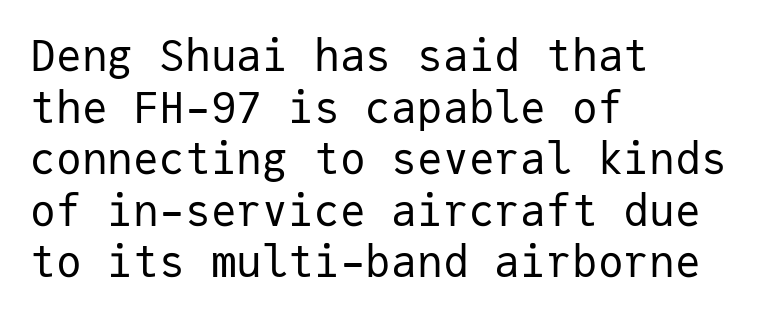
The image shows 43 px regular-weight sans-serif type, upright, monospaced; set left-aligned, line spacing 1.2x, normal letter spacing, not underlined; low stroke contrast and a medium x-height.
